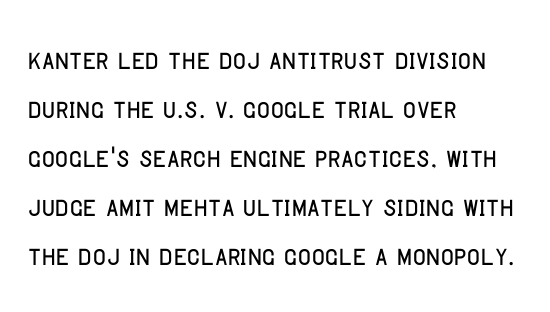
{"serif": "no", "italic": "no", "width": "condensed", "stroke_contrast": "low", "x_height": "large", "monospaced": "no", "underline": "no", "align": "left", "line_spacing": "normal", "line_spacing_ratio": 1.36, "letter_spacing": "normal", "letter_spacing_em": 0.0, "glyph_px": 36}
